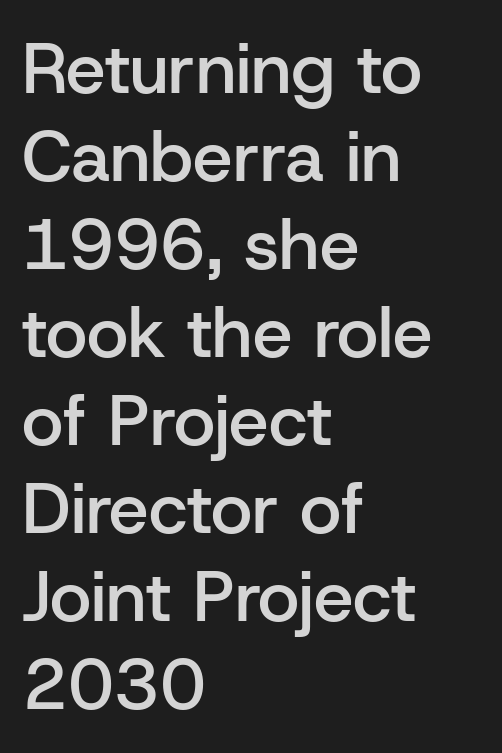
Lines of text with bare space underneath. A sans-serif font was chosen for this passage. You could not count columns in this text — the font is proportionally spaced. Caption: standard tracking, unaltered.
